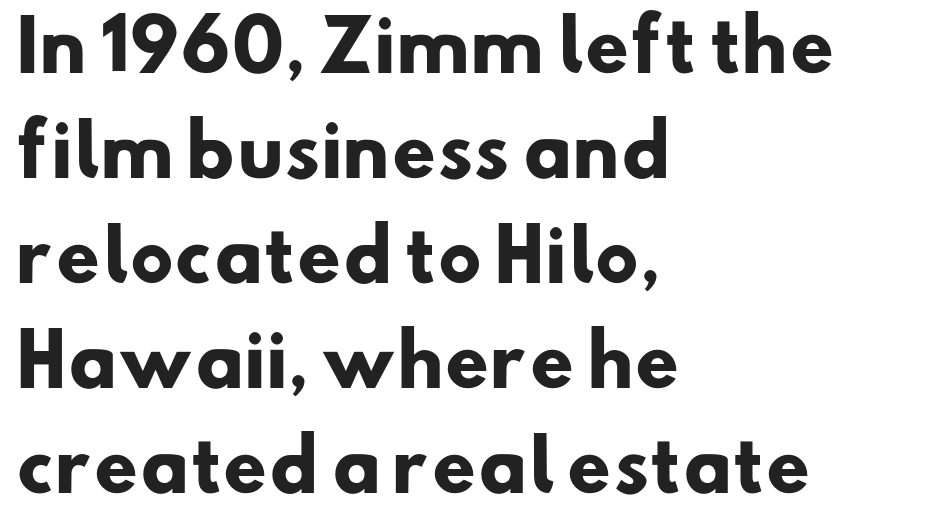
The image shows 70 px heavy sans-serif type; set left-aligned, normal line spacing (1.5x), normal letter spacing, not underlined; low stroke contrast and a small x-height.
